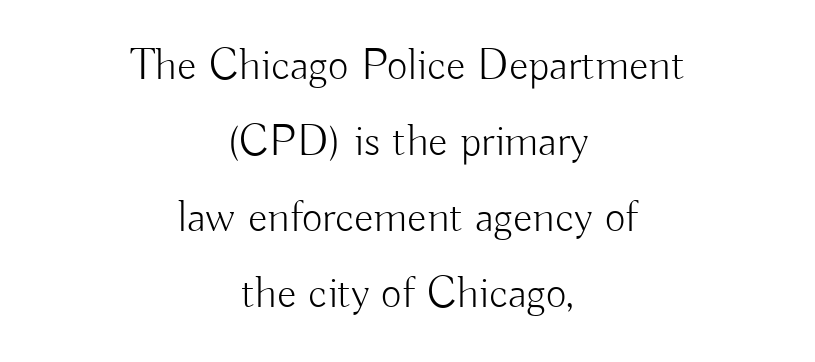
Honestly, the letter spacing is just normal — you wouldn't notice it. The paragraph shown floats in the horizontal middle. Descenders hang freely into open space. No feet cap the strokes, marking this as sans-serif type. The weight tops out at a normal text grade. Notice how the stems are strictly vertical — no italics here.
